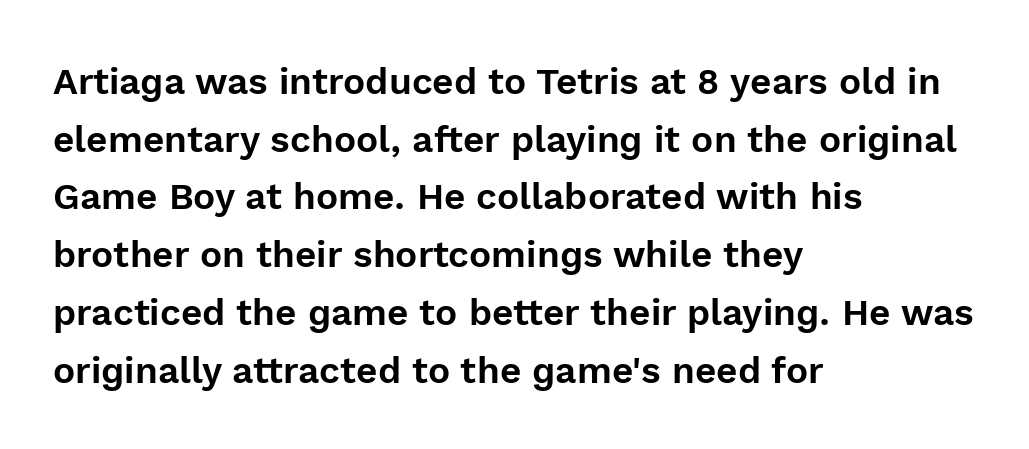
The image shows 37 px sans-serif type, upright; set left-aligned, normal line spacing (1.56x), normal letter spacing, not underlined; a medium x-height.
